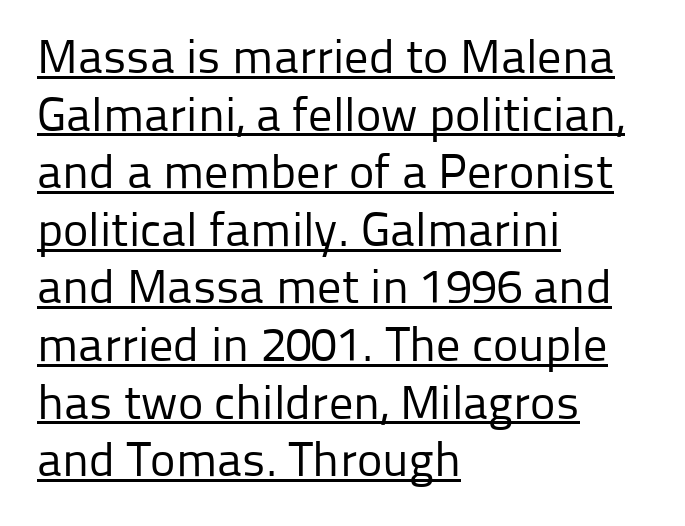
{"serif": "no", "italic": "no", "bold": "no", "weight": "regular", "width": "normal", "stroke_contrast": "low", "x_height": "medium", "monospaced": "no", "underline": "yes", "align": "left", "line_spacing_ratio": 1.2, "letter_spacing": "normal", "letter_spacing_em": 0.0, "glyph_px": 48}
